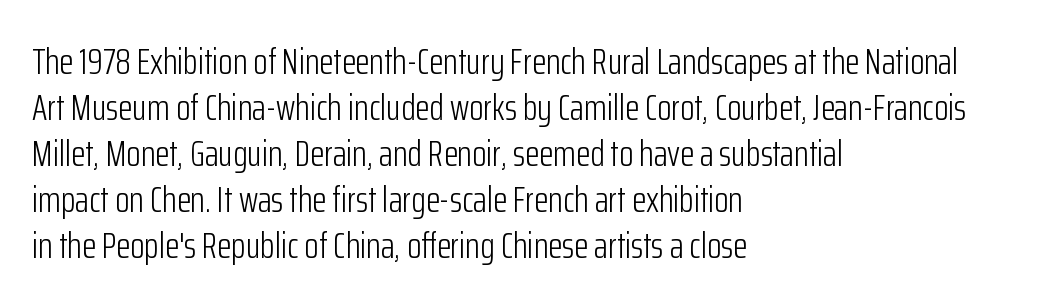
The image shows 37 px light, condensed sans-serif type, upright; set left-aligned, line spacing 1.24x, normal letter spacing, not underlined; low stroke contrast and a medium x-height.
